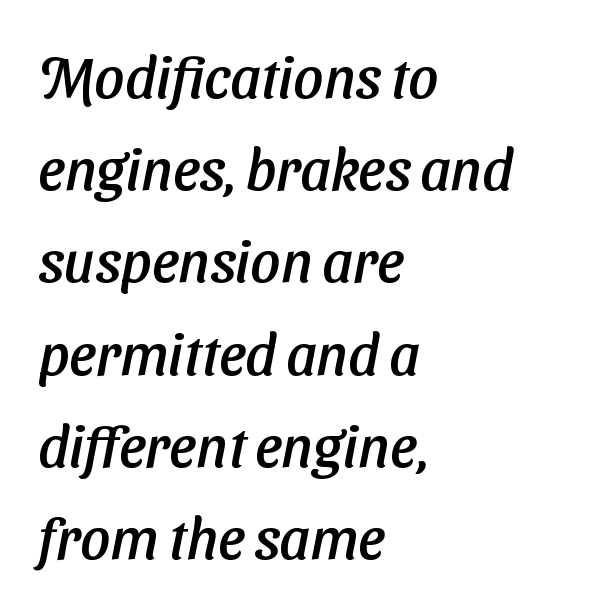
{"serif": "no", "width": "normal", "stroke_contrast": "low", "x_height": "medium", "monospaced": "no", "underline": "no", "align": "left", "line_spacing": "normal", "line_spacing_ratio": 1.59, "letter_spacing": "normal", "letter_spacing_em": 0.0, "glyph_px": 58}
